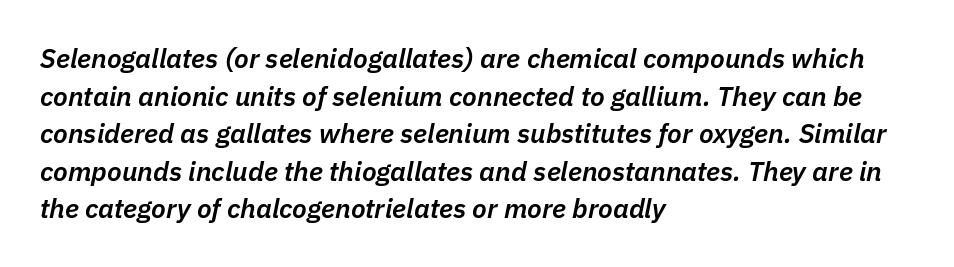
This is the in-between weight designers call semibold or demi. Teacher's note: observe the even left margin — that is flush-left alignment. Horizontal bands of white between lines are of average thickness. You could call the tracking neutral — neither tight nor loose. The glyphs look as if they've been sheared to an angle. A bare baseline throughout the passage.
